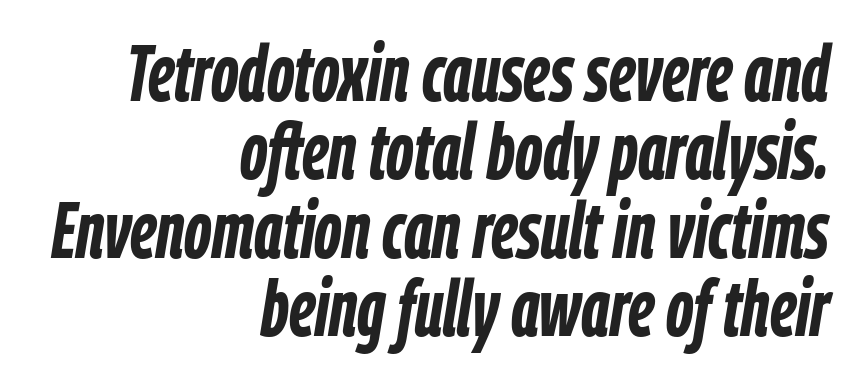
{"italic": "yes", "lean": "right", "slant_degrees": 9, "bold": "yes", "weight": "semibold", "width": "condensed", "stroke_contrast": "low", "x_height": "medium", "monospaced": "no", "underline": "no", "align": "right", "line_spacing": "tight", "line_spacing_ratio": 0.98, "letter_spacing": "normal", "letter_spacing_em": 0.0, "glyph_px": 80}
